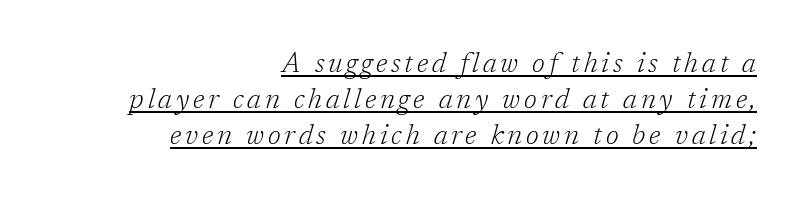
{"italic": "yes", "lean": "right", "slant_degrees": 17, "bold": "no", "underline": "yes", "align": "right", "line_spacing": "normal", "line_spacing_ratio": 1.33, "glyph_px": 27}
